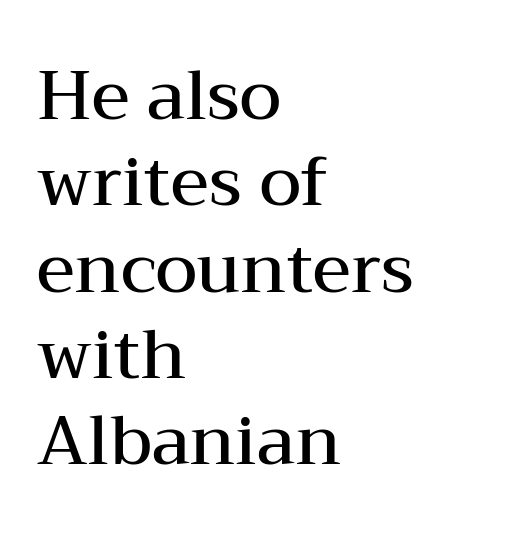
{"serif": "yes", "italic": "no", "bold": "semi", "weight": "semibold", "width": "wide", "stroke_contrast": "medium", "x_height": "medium", "monospaced": "no", "underline": "no", "align": "left", "line_spacing": "normal", "line_spacing_ratio": 1.27, "letter_spacing": "normal", "letter_spacing_em": 0.0, "glyph_px": 68}
